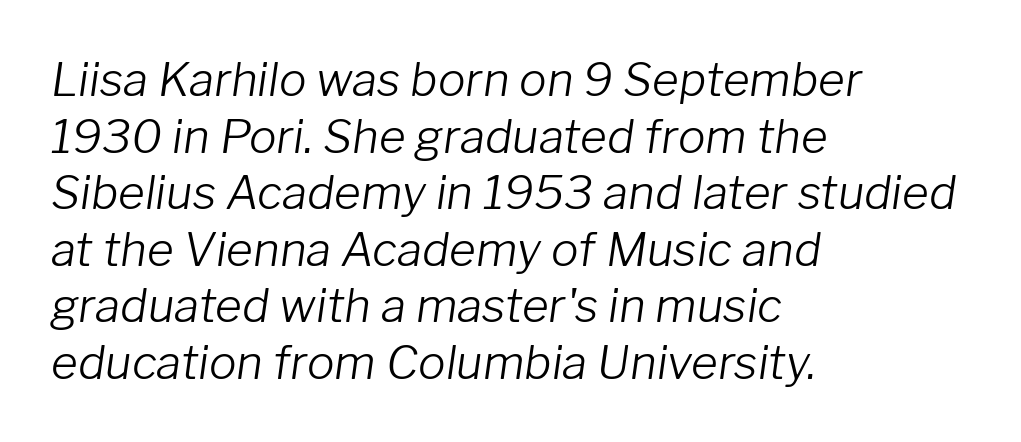
The image shows 46 px light type, italic (leaning right); set left-aligned, line spacing 1.23x, normal letter spacing, not underlined; low stroke contrast and a medium x-height.
